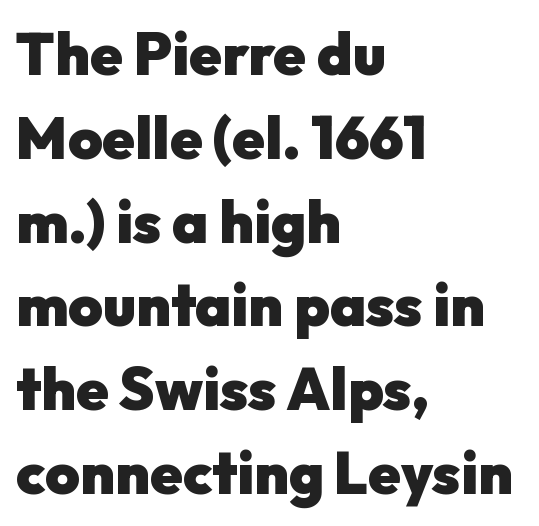
Q: Is the text bold? A: Yes.
Q: Is the text italic (slanted)? A: No, it is upright.
Q: Is the typeface a serif or a sans-serif typeface? A: Sans-serif.
Q: Is the text underlined? A: No.
Q: How is the paragraph aligned? A: Left-aligned.
Q: Is the spacing between letters normal or unusually wide? A: Normal.
Q: Is the spacing between lines tight, normal or loose? A: Normal.
Q: Width (condensed, normal, or wide)? A: Normal.
Q: Stroke contrast? A: Low.
Q: x-height? A: Medium.
Q: Monospaced? A: No.
